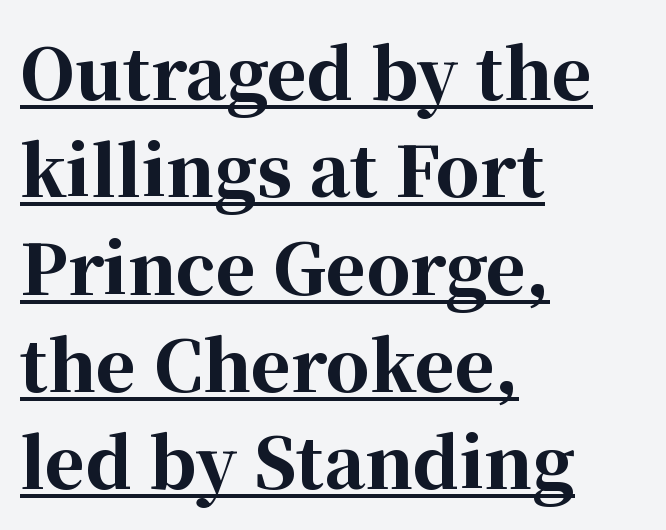
The image shows 69 px bold serif type, upright; set left-aligned, normal line spacing (1.41x), normal letter spacing, underlined; high stroke contrast and a medium x-height.
